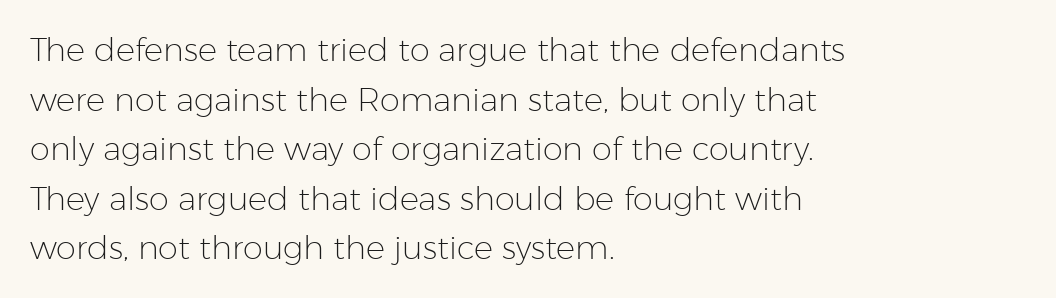
{"serif": "no", "italic": "no", "bold": "no", "weight": "light", "width": "normal", "stroke_contrast": "low", "x_height": "medium", "monospaced": "no", "underline": "no", "align": "left", "line_spacing": "normal", "line_spacing_ratio": 1.55, "letter_spacing": "normal", "letter_spacing_em": 0.0, "glyph_px": 32}
